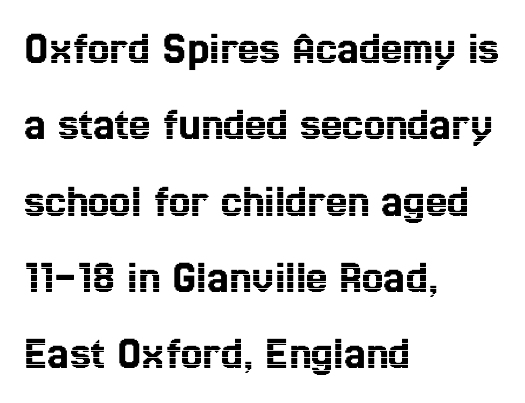
Q: Is the text italic (slanted)? A: No, it is upright.
Q: Is the text underlined? A: No.
Q: How is the paragraph aligned? A: Left-aligned.
Q: Is the spacing between letters normal or unusually wide? A: Normal.
Q: Is the spacing between lines tight, normal or loose? A: Normal.
Q: Width (condensed, normal, or wide)? A: Condensed.
Q: x-height? A: Medium.
Q: Monospaced? A: No.
